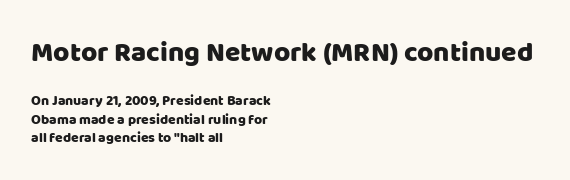
Q: Is the text italic (slanted)? A: No, it is upright.
Q: Is the typeface a serif or a sans-serif typeface? A: Sans-serif.
Q: Is the text underlined? A: No.
Q: How is the paragraph aligned? A: Left-aligned.
Q: Is the spacing between letters normal or unusually wide? A: Normal.
Q: Is the spacing between lines tight, normal or loose? A: Normal.
Q: Which block of text is set in a larger size, the first (top) or the second (bottom)? A: The first (top) one.
Q: Width (condensed, normal, or wide)? A: Normal.
Q: Stroke contrast? A: Low.
Q: x-height? A: Large.
Q: Monospaced? A: No.
